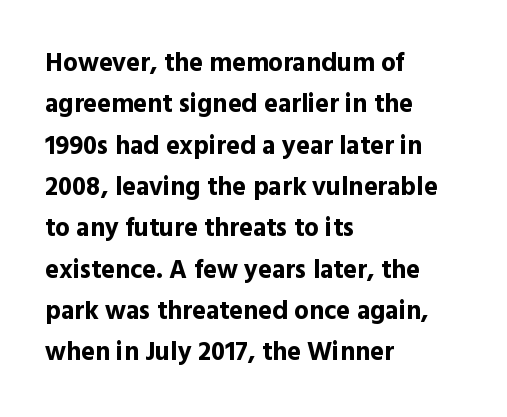
The image shows 26 px bold type, upright; set left-aligned, normal line spacing (1.59x), normal letter spacing, not underlined.
